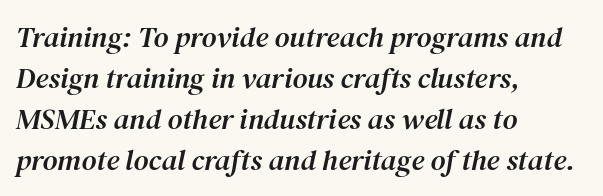
Q: Is the text italic (slanted)? A: Yes, it leans right by about 12 degrees.
Q: Is the typeface a serif or a sans-serif typeface? A: Serif.
Q: Is the text underlined? A: No.
Q: How is the paragraph aligned? A: Left-aligned.
Q: Is the spacing between letters normal or unusually wide? A: Normal.
Q: Is the spacing between lines tight, normal or loose? A: Normal.
Q: Width (condensed, normal, or wide)? A: Normal.
Q: Stroke contrast? A: Medium.
Q: x-height? A: Medium.
Q: Monospaced? A: No.
